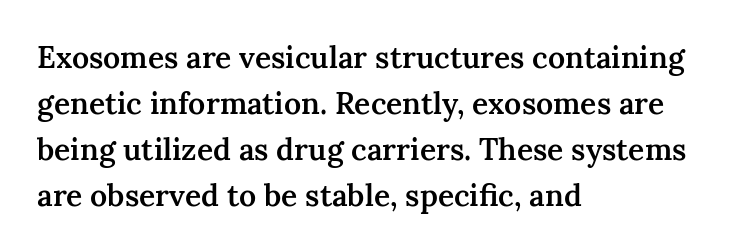
{"serif": "yes", "italic": "no", "bold": "semi", "weight": "semibold", "width": "normal", "stroke_contrast": "medium", "x_height": "medium", "monospaced": "no", "underline": "no", "align": "left", "line_spacing": "normal", "line_spacing_ratio": 1.53, "letter_spacing": "normal", "letter_spacing_em": 0.0, "glyph_px": 30}
